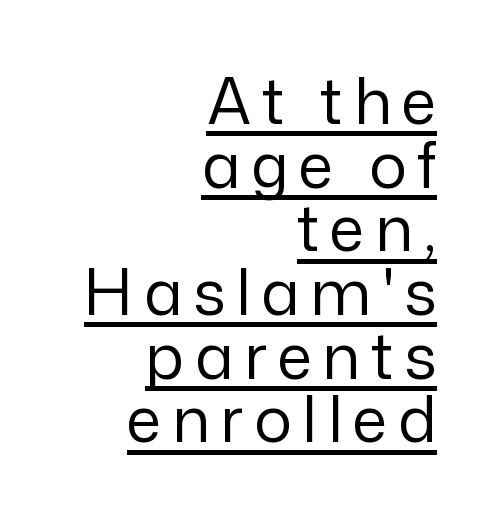
The image shows 63 px regular-weight sans-serif type, upright; set right-aligned, tight line spacing (1.01x), underlined; low stroke contrast and a medium x-height.
